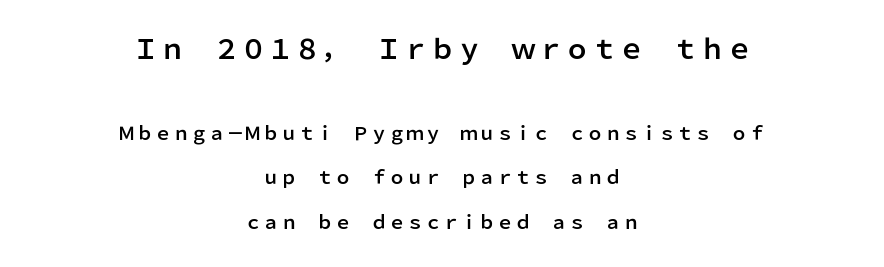
The image shows 27 px text type, upright; set centered, loose line spacing (2.48x), normal letter spacing, not underlined; the first (top) block is 1.5x larger.
